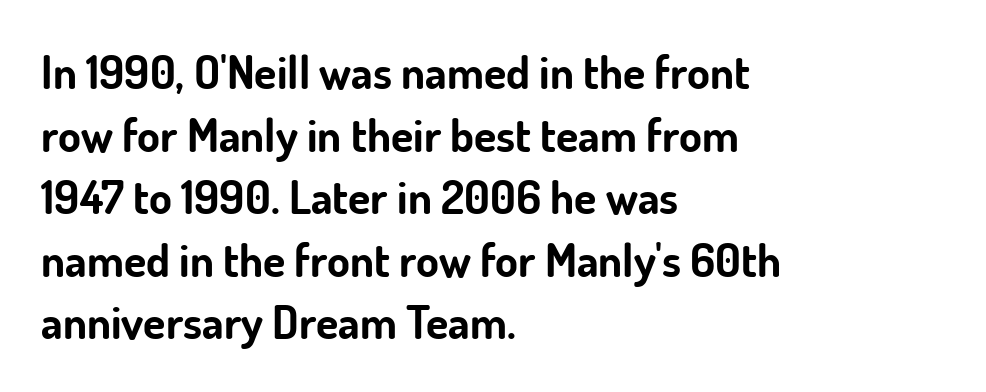
Notice how the passage keeps a crisp vertical edge on the left only. Glyph-to-glyph distance matches everyday printed text. Designer's note — italics off, roman on. The rendering uses a bold face; every stroke is thick and dark.
